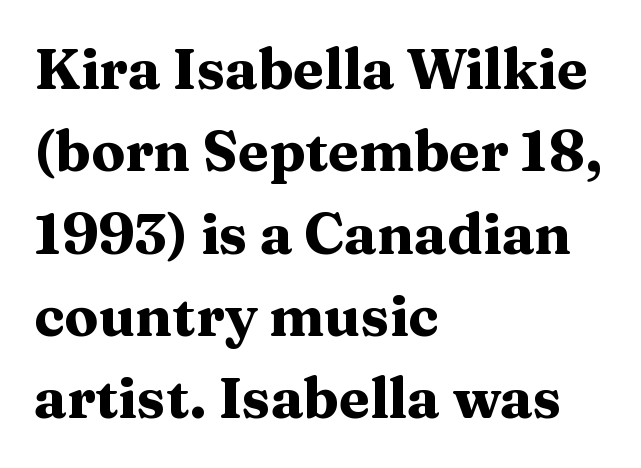
One glance says typical: line gaps are just what's usual. Designer's note — italics off, roman on. The typeface chosen for these lines features serifs. Typeset ragged right — the left edge is the straight one.
